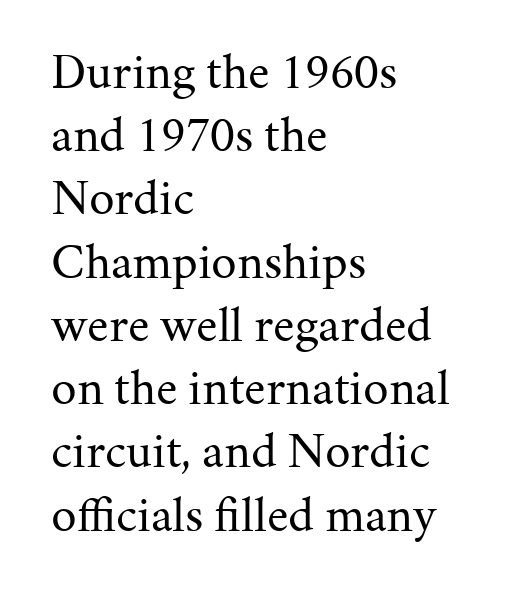
Q: Is the text bold? A: No.
Q: Is the text italic (slanted)? A: No, it is upright.
Q: Is the typeface a serif or a sans-serif typeface? A: Serif.
Q: Is the text underlined? A: No.
Q: How is the paragraph aligned? A: Left-aligned.
Q: Is the spacing between letters normal or unusually wide? A: Normal.
Q: Width (condensed, normal, or wide)? A: Normal.
Q: Stroke contrast? A: Medium.
Q: x-height? A: Medium.
Q: Monospaced? A: No.
